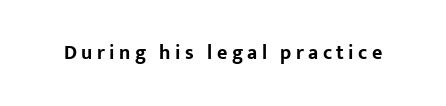
Q: Is the text bold? A: Yes.
Q: Is the text italic (slanted)? A: No, it is upright.
Q: Is the text underlined? A: No.
Q: Is the spacing between letters normal or unusually wide? A: Unusually wide.
